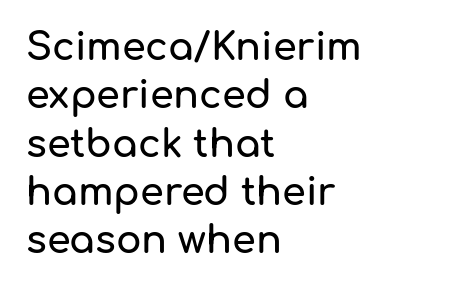
The image shows 38 px sans-serif type, upright; set left-aligned, normal line spacing (1.27x), normal letter spacing, not underlined; low stroke contrast and a medium x-height.
